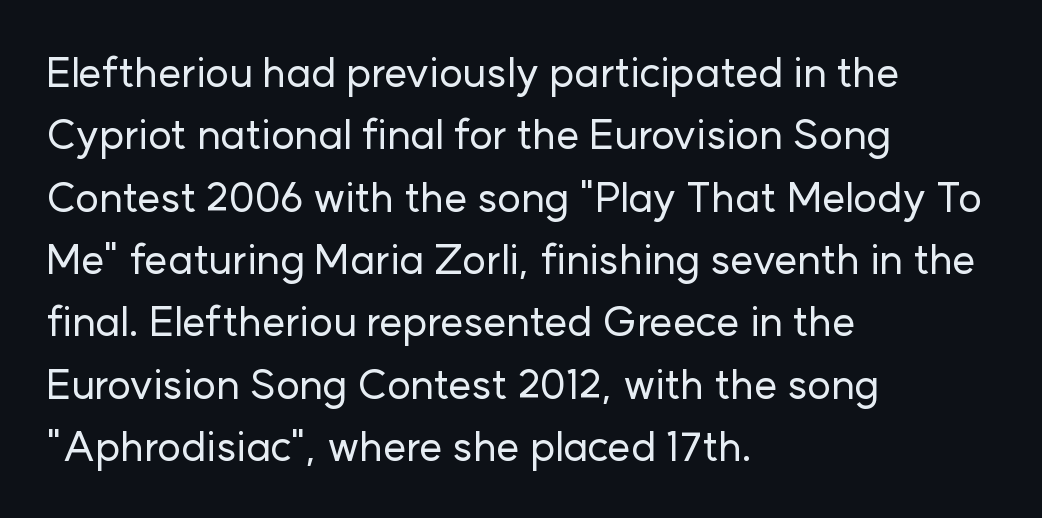
Q: Is the text italic (slanted)? A: No, it is upright.
Q: Is the typeface a serif or a sans-serif typeface? A: Sans-serif.
Q: Is the text underlined? A: No.
Q: How is the paragraph aligned? A: Left-aligned.
Q: Is the spacing between letters normal or unusually wide? A: Normal.
Q: Is the spacing between lines tight, normal or loose? A: Normal.
Q: Width (condensed, normal, or wide)? A: Normal.
Q: Stroke contrast? A: Low.
Q: x-height? A: Medium.
Q: Monospaced? A: No.
